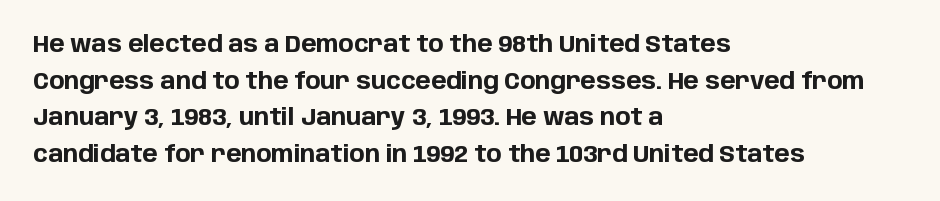
{"italic": "no", "bold": "yes", "underline": "no", "align": "left", "line_spacing": "normal", "line_spacing_ratio": 1.59, "letter_spacing": "normal", "letter_spacing_em": 0.0, "glyph_px": 23}
